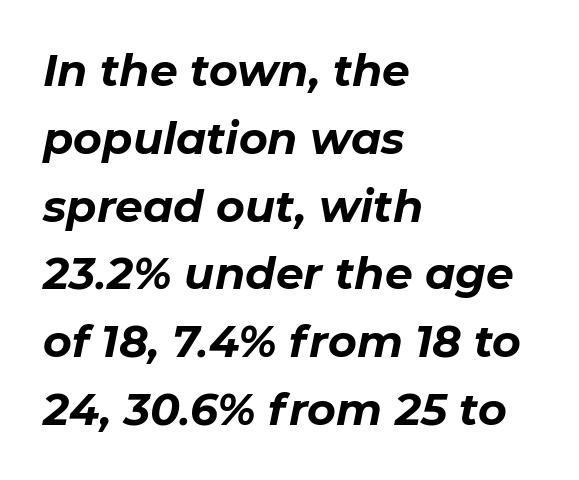
The image shows 44 px bold type, italic (leaning right); set left-aligned, normal line spacing (1.54x), normal letter spacing, not underlined; low stroke contrast and a medium x-height.
